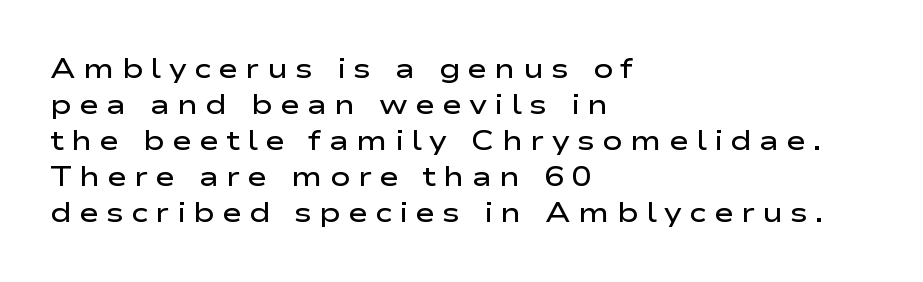
{"italic": "no", "bold": "semi", "underline": "no", "align": "left", "line_spacing": "normal", "line_spacing_ratio": 1.33, "letter_spacing": "wide", "letter_spacing_em": 0.27, "glyph_px": 27}
